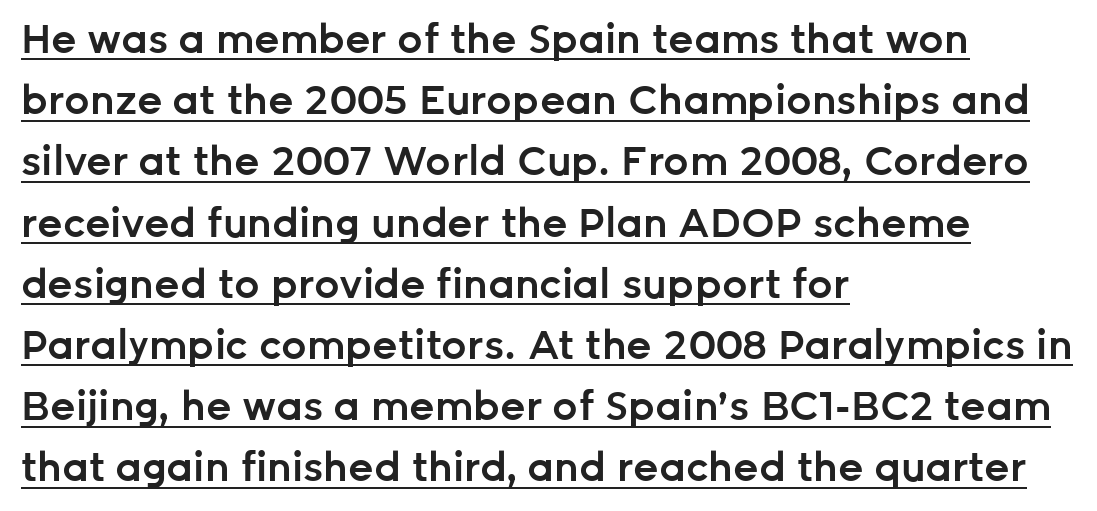
How heavy is the stroke? Medium-heavy — a semibold, shy of bold. Characters follow at the spacing the type designer built in. Do the characters align in a grid? No, the font is proportional. I'd call this a sans setting — the letters go barefoot. What's the leading like? Ordinary, nothing unusual. Casual observation: everything's shoved over to the left.
